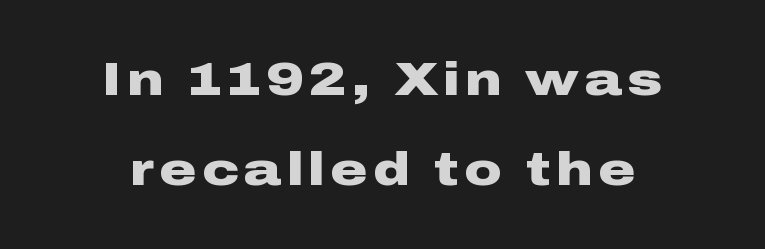
The image shows 46 px heavy, wide sans-serif type, upright; set centered, loose line spacing (1.95x), not underlined; low stroke contrast and a medium x-height.
